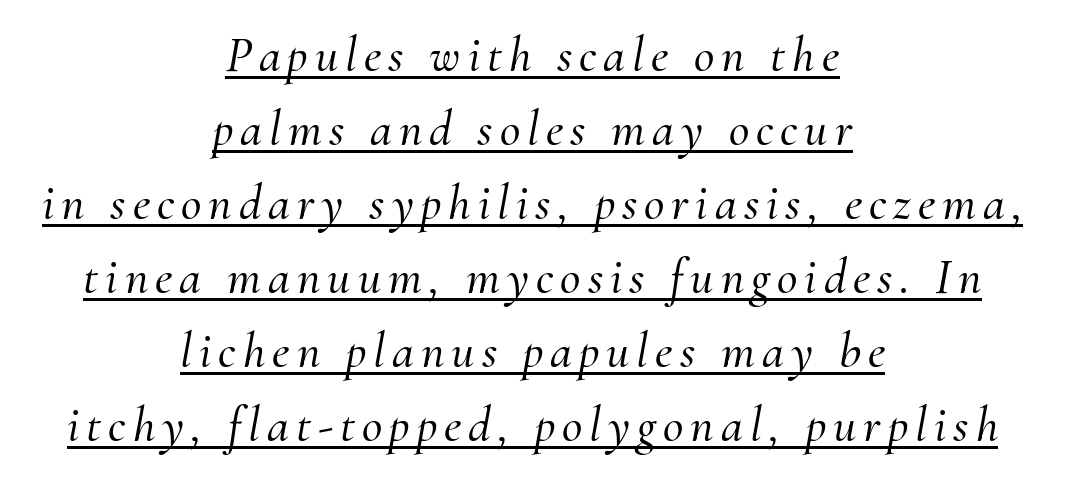
{"serif": "yes", "italic": "yes", "lean": "right", "slant_degrees": 10, "width": "normal", "stroke_contrast": "medium", "x_height": "small", "monospaced": "no", "underline": "yes", "align": "center", "line_spacing": "normal", "line_spacing_ratio": 1.48, "glyph_px": 50}
